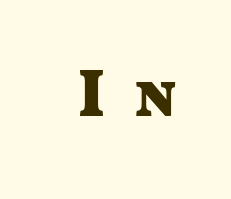
{"serif": "no", "italic": "no", "bold": "yes", "weight": "heavy", "width": "wide", "stroke_contrast": "medium", "x_height": "medium", "monospaced": "no", "underline": "no", "letter_spacing": "wide", "letter_spacing_em": 0.42, "glyph_px": 66}
